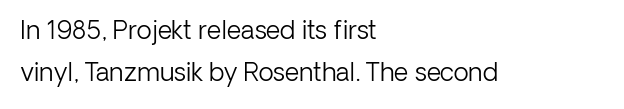
The image shows 25 px text type, upright; set left-aligned, normal line spacing (1.7x), normal letter spacing, not underlined.
